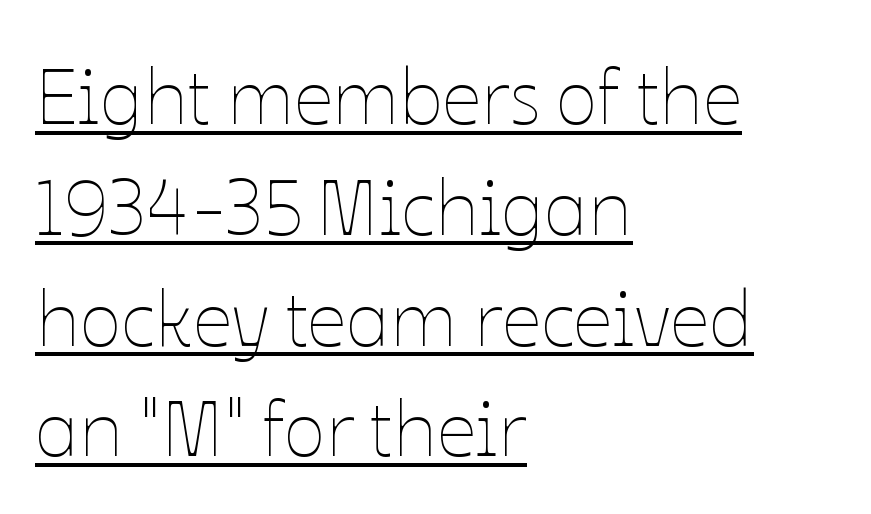
Q: Is the text bold? A: No.
Q: Is the text italic (slanted)? A: No, it is upright.
Q: Is the text underlined? A: Yes.
Q: How is the paragraph aligned? A: Left-aligned.
Q: Is the spacing between letters normal or unusually wide? A: Normal.
Q: Is the spacing between lines tight, normal or loose? A: Normal.
Q: Width (condensed, normal, or wide)? A: Normal.
Q: Stroke contrast? A: Low.
Q: x-height? A: Medium.
Q: Monospaced? A: No.
